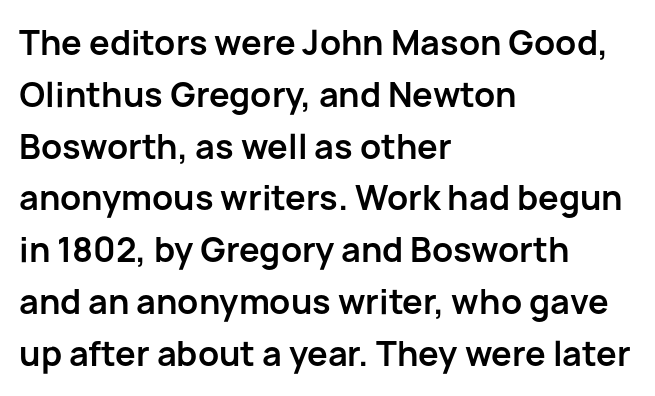
Q: Is the text bold? A: Yes.
Q: Is the text italic (slanted)? A: No, it is upright.
Q: Is the typeface a serif or a sans-serif typeface? A: Sans-serif.
Q: Is the text underlined? A: No.
Q: How is the paragraph aligned? A: Left-aligned.
Q: Is the spacing between letters normal or unusually wide? A: Normal.
Q: Is the spacing between lines tight, normal or loose? A: Normal.
Q: Width (condensed, normal, or wide)? A: Normal.
Q: Stroke contrast? A: Low.
Q: x-height? A: Medium.
Q: Monospaced? A: No.
